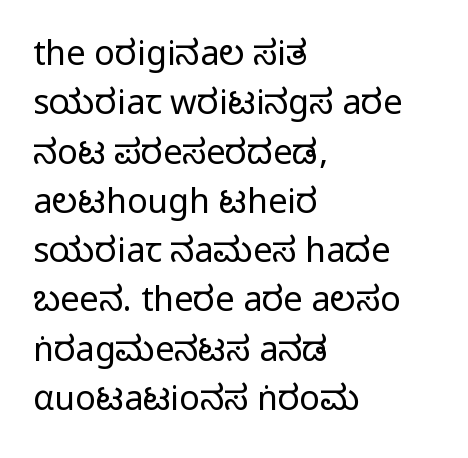
{"serif": "no", "italic": "no", "width": "condensed", "stroke_contrast": "medium", "monospaced": "no", "underline": "no", "align": "left", "line_spacing": "normal", "line_spacing_ratio": 1.45, "letter_spacing": "normal", "letter_spacing_em": 0.0, "glyph_px": 34}
